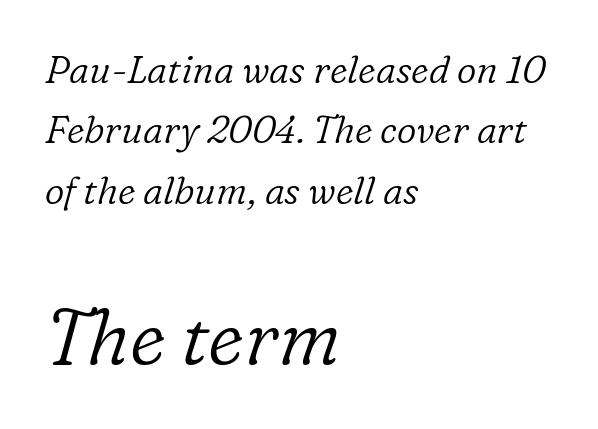
{"serif": "yes", "italic": "yes", "lean": "right", "slant_degrees": 16, "bold": "no", "weight": "light", "width": "normal", "stroke_contrast": "low", "x_height": "medium", "monospaced": "no", "underline": "no", "align": "left", "line_spacing": "normal", "line_spacing_ratio": 1.59, "letter_spacing": "normal", "letter_spacing_em": 0.0, "larger_block": "second", "size_ratio": 2.03, "glyph_px": 77}
